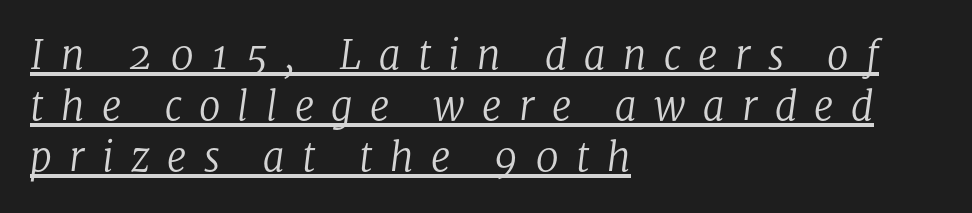
Q: Is the text bold? A: No.
Q: Is the text italic (slanted)? A: Yes, it leans right by about 8 degrees.
Q: Is the typeface a serif or a sans-serif typeface? A: Serif.
Q: Is the text underlined? A: Yes.
Q: How is the paragraph aligned? A: Left-aligned.
Q: Is the spacing between letters normal or unusually wide? A: Unusually wide.
Q: Is the spacing between lines tight, normal or loose? A: Normal.
Q: Width (condensed, normal, or wide)? A: Normal.
Q: Stroke contrast? A: Low.
Q: x-height? A: Medium.
Q: Monospaced? A: No.
